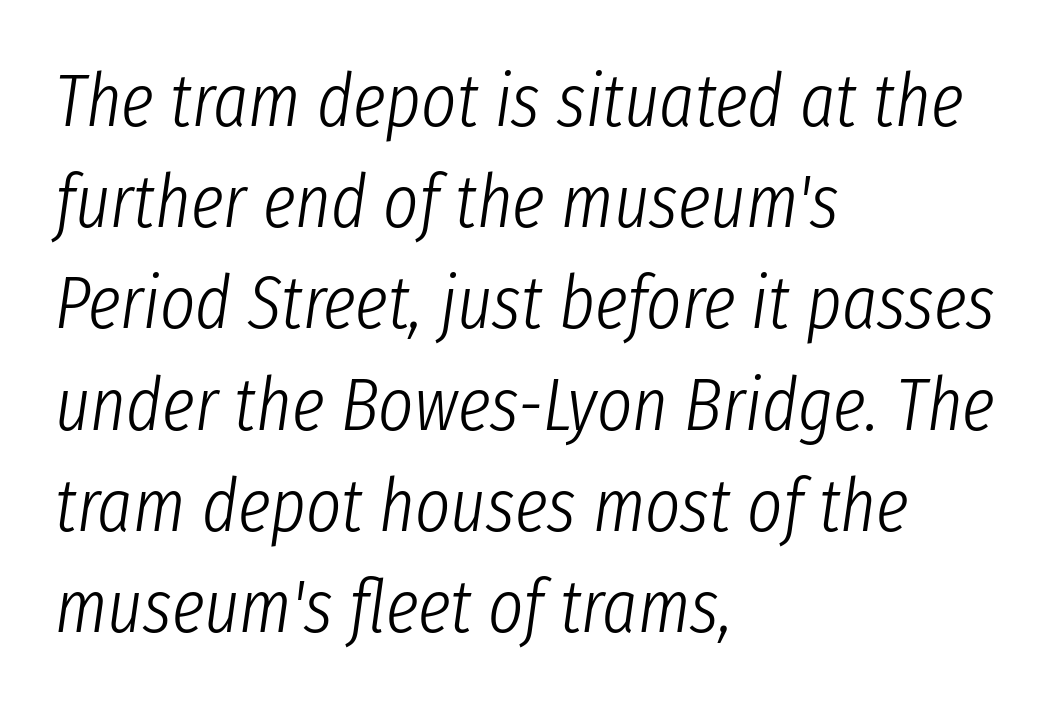
The image shows 75 px light, condensed type, italic (leaning right); set left-aligned, normal line spacing (1.35x), normal letter spacing, not underlined; low stroke contrast and a medium x-height.
